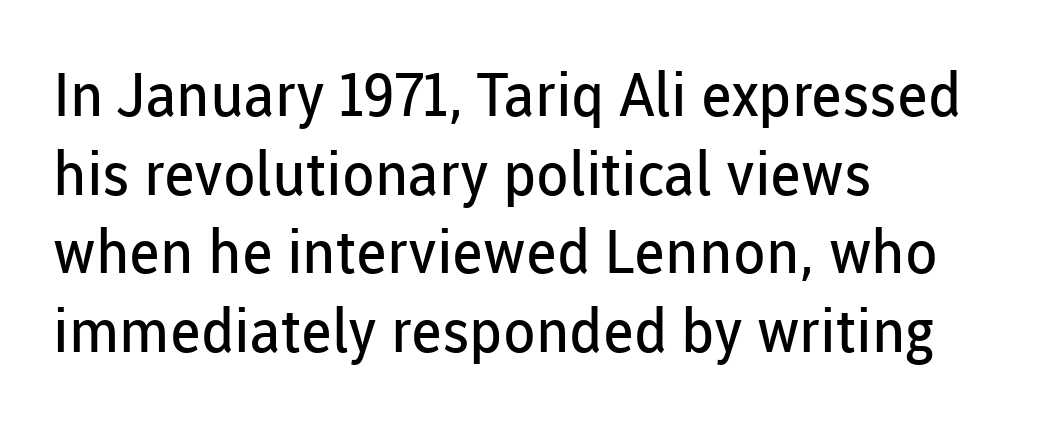
Q: Is the text bold? A: No.
Q: Is the text italic (slanted)? A: No, it is upright.
Q: Is the typeface a serif or a sans-serif typeface? A: Sans-serif.
Q: Is the text underlined? A: No.
Q: How is the paragraph aligned? A: Left-aligned.
Q: Is the spacing between letters normal or unusually wide? A: Normal.
Q: Is the spacing between lines tight, normal or loose? A: Normal.
Q: Width (condensed, normal, or wide)? A: Normal.
Q: Stroke contrast? A: Low.
Q: x-height? A: Medium.
Q: Monospaced? A: No.
